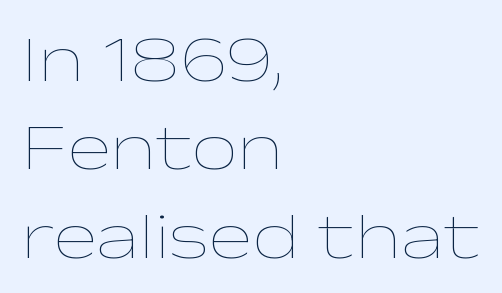
The image shows 66 px thin, wide type, upright; set left-aligned, normal line spacing (1.34x), normal letter spacing, not underlined; low stroke contrast and a medium x-height.
